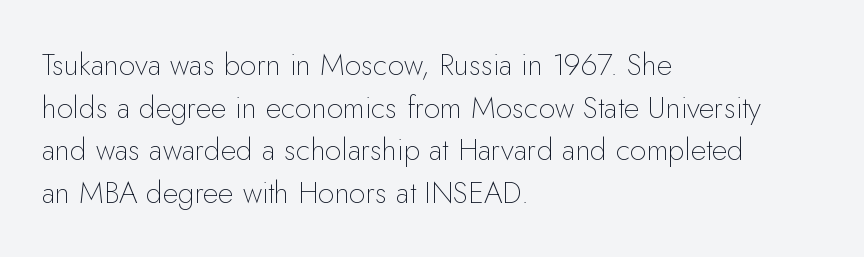
{"serif": "no", "italic": "no", "bold": "no", "weight": "thin", "width": "normal", "stroke_contrast": "low", "x_height": "small", "monospaced": "no", "underline": "no", "align": "left", "line_spacing": "normal", "line_spacing_ratio": 1.42, "letter_spacing": "normal", "letter_spacing_em": 0.0, "glyph_px": 30}
